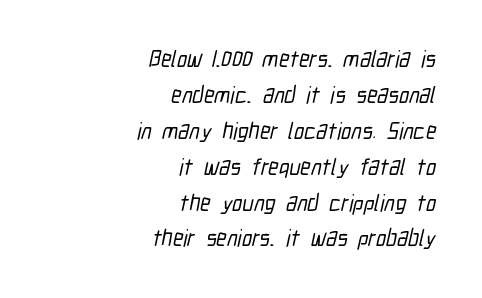
Q: Is the text underlined? A: No.
Q: How is the paragraph aligned? A: Right-aligned.
Q: Is the spacing between letters normal or unusually wide? A: Normal.
Q: Is the spacing between lines tight, normal or loose? A: Normal.
